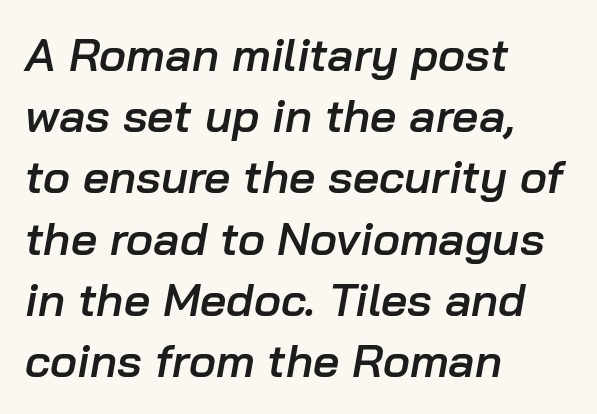
Q: Is the text bold? A: Semi-bold.
Q: Is the text italic (slanted)? A: Yes, it leans right by about 10 degrees.
Q: Is the text underlined? A: No.
Q: How is the paragraph aligned? A: Left-aligned.
Q: Is the spacing between letters normal or unusually wide? A: Normal.
Q: Is the spacing between lines tight, normal or loose? A: Normal.
Q: Width (condensed, normal, or wide)? A: Normal.
Q: Stroke contrast? A: Low.
Q: x-height? A: Medium.
Q: Monospaced? A: No.
